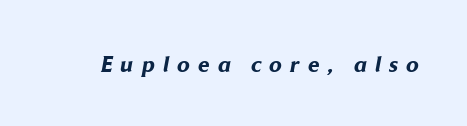
Q: Is the text bold? A: Yes.
Q: Is the text underlined? A: No.
Q: Is the spacing between letters normal or unusually wide? A: Unusually wide.
